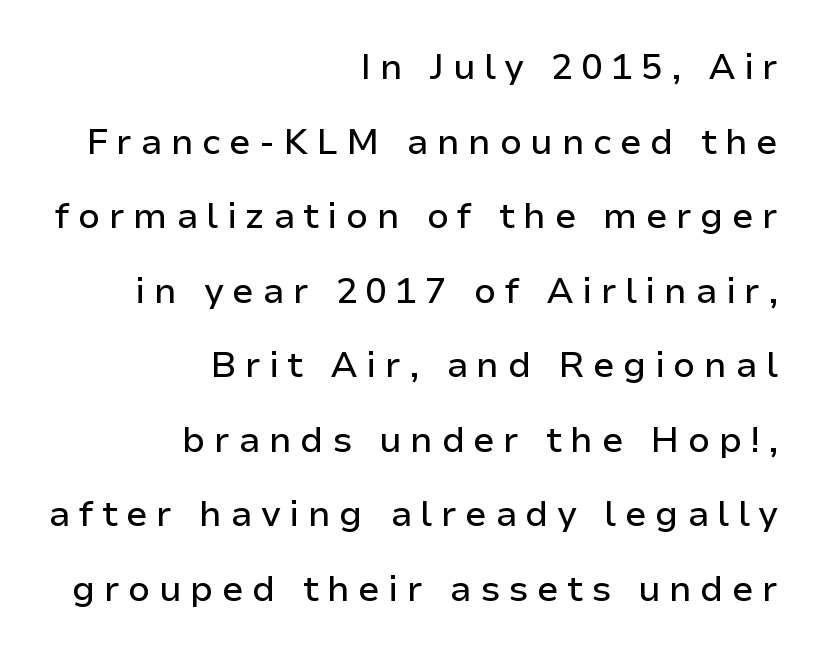
{"serif": "no", "italic": "no", "width": "normal", "stroke_contrast": "low", "x_height": "medium", "monospaced": "no", "underline": "no", "align": "right", "line_spacing": "loose", "line_spacing_ratio": 2.07, "letter_spacing": "wide", "letter_spacing_em": 0.23, "glyph_px": 36}
